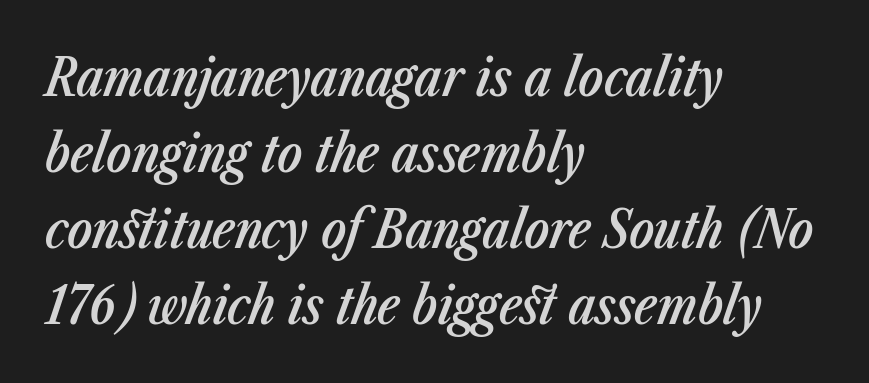
Q: Is the text bold? A: Semi-bold.
Q: Is the text italic (slanted)? A: Yes, it leans right by about 23 degrees.
Q: Is the text underlined? A: No.
Q: How is the paragraph aligned? A: Left-aligned.
Q: Is the spacing between letters normal or unusually wide? A: Normal.
Q: Is the spacing between lines tight, normal or loose? A: Normal.
Q: Width (condensed, normal, or wide)? A: Condensed.
Q: Stroke contrast? A: Low.
Q: x-height? A: Medium.
Q: Monospaced? A: No.
